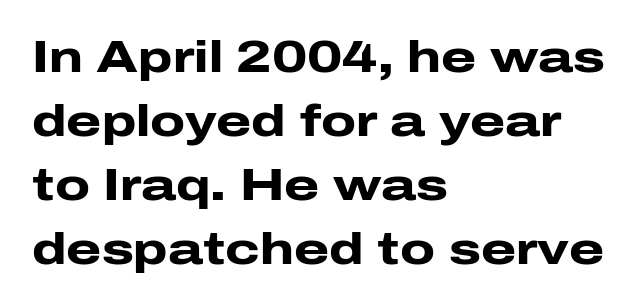
Q: Is the text bold? A: Yes.
Q: Is the text italic (slanted)? A: No, it is upright.
Q: Is the typeface a serif or a sans-serif typeface? A: Sans-serif.
Q: Is the text underlined? A: No.
Q: How is the paragraph aligned? A: Left-aligned.
Q: Is the spacing between letters normal or unusually wide? A: Normal.
Q: Is the spacing between lines tight, normal or loose? A: Normal.
Q: Width (condensed, normal, or wide)? A: Wide.
Q: Stroke contrast? A: Low.
Q: x-height? A: Medium.
Q: Monospaced? A: No.
